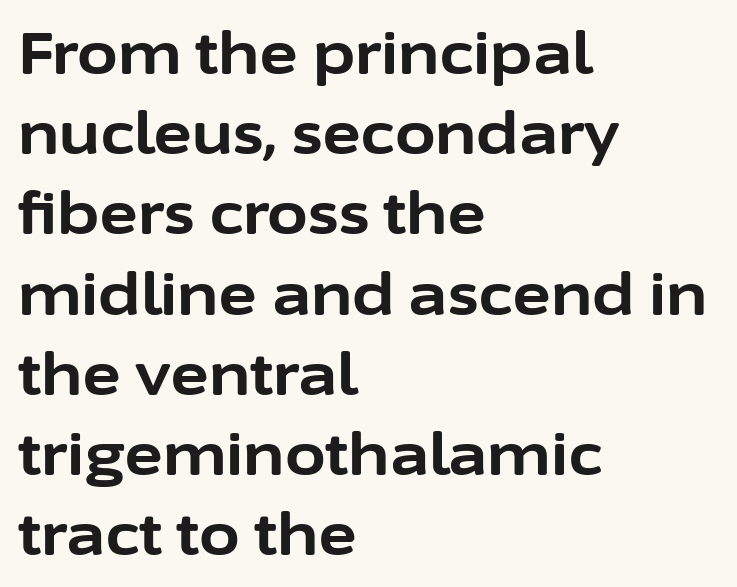
Q: Is the text bold? A: Yes.
Q: Is the text italic (slanted)? A: No, it is upright.
Q: Is the typeface a serif or a sans-serif typeface? A: Sans-serif.
Q: Is the text underlined? A: No.
Q: How is the paragraph aligned? A: Left-aligned.
Q: Is the spacing between letters normal or unusually wide? A: Normal.
Q: Is the spacing between lines tight, normal or loose? A: Normal.
Q: Width (condensed, normal, or wide)? A: Normal.
Q: Stroke contrast? A: Low.
Q: x-height? A: Medium.
Q: Monospaced? A: No.
